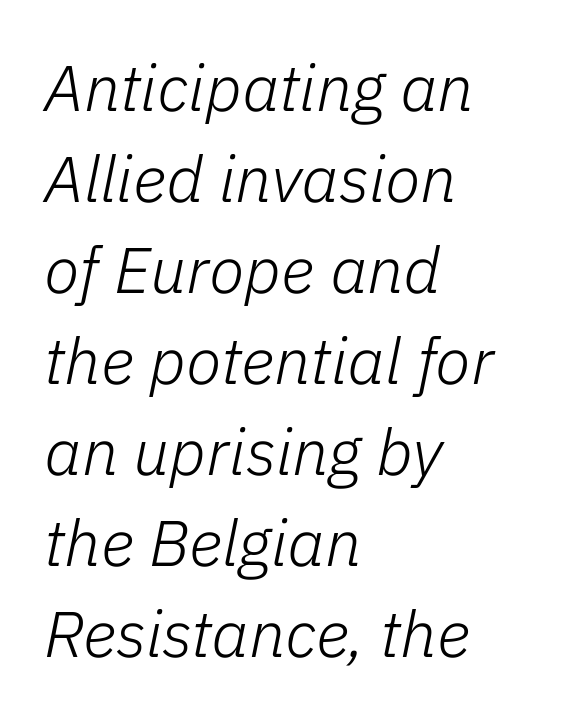
The image shows 65 px light type, italic (leaning right); set left-aligned, normal line spacing (1.4x), normal letter spacing, not underlined; low stroke contrast and a medium x-height.
